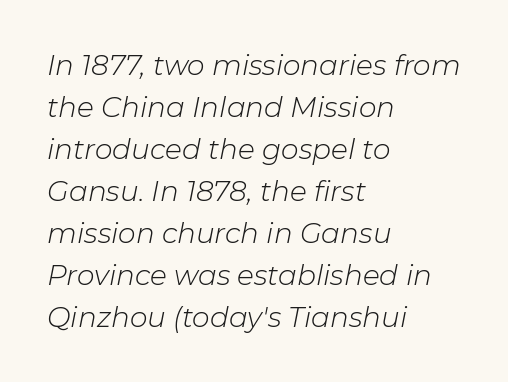
{"italic": "yes", "lean": "right", "slant_degrees": 11, "bold": "no", "weight": "light", "width": "normal", "stroke_contrast": "low", "x_height": "medium", "monospaced": "no", "underline": "no", "align": "left", "line_spacing": "normal", "line_spacing_ratio": 1.5, "letter_spacing": "normal", "letter_spacing_em": 0.0, "glyph_px": 28}
